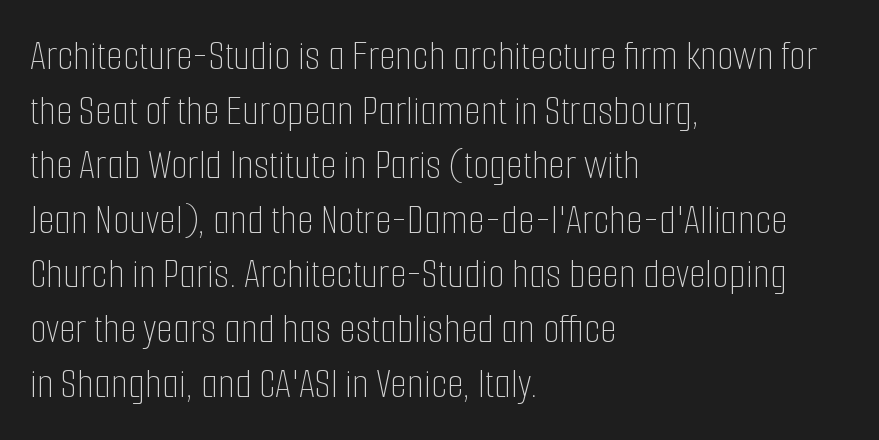
{"italic": "no", "bold": "no", "weight": "thin", "width": "condensed", "stroke_contrast": "low", "x_height": "medium", "monospaced": "no", "underline": "no", "align": "left", "line_spacing": "normal", "line_spacing_ratio": 1.27, "letter_spacing": "normal", "letter_spacing_em": 0.0, "glyph_px": 43}
